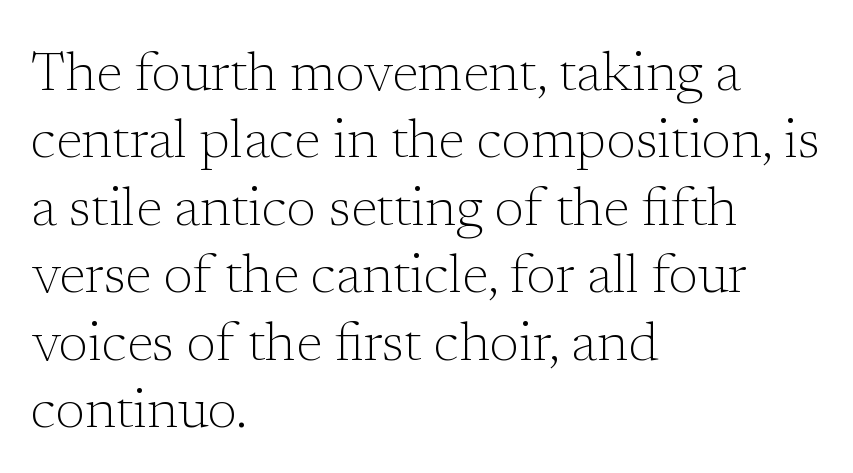
{"serif": "yes", "italic": "no", "bold": "no", "weight": "light", "width": "normal", "stroke_contrast": "low", "x_height": "medium", "monospaced": "no", "underline": "no", "align": "left", "line_spacing": "normal", "line_spacing_ratio": 1.25, "letter_spacing": "normal", "letter_spacing_em": 0.0, "glyph_px": 54}
